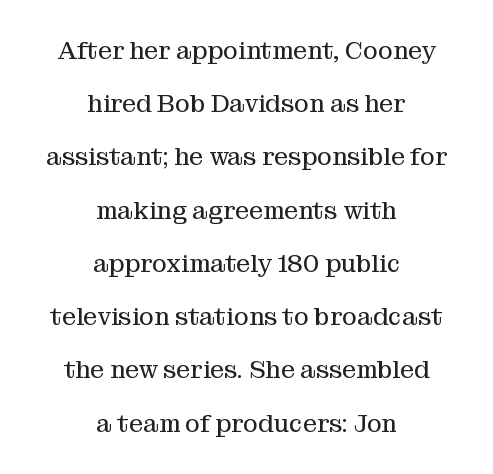
{"italic": "no", "bold": "no", "underline": "no", "align": "center", "line_spacing": "loose", "line_spacing_ratio": 2.13, "letter_spacing": "normal", "letter_spacing_em": 0.0, "glyph_px": 25}
